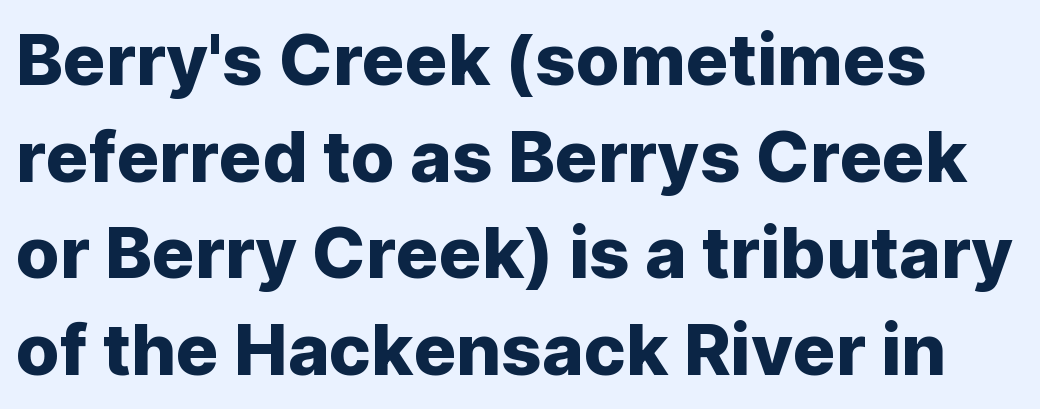
{"serif": "no", "italic": "no", "width": "normal", "stroke_contrast": "low", "x_height": "medium", "monospaced": "no", "underline": "no", "line_spacing": "normal", "line_spacing_ratio": 1.36, "letter_spacing": "normal", "letter_spacing_em": 0.0, "glyph_px": 71}
